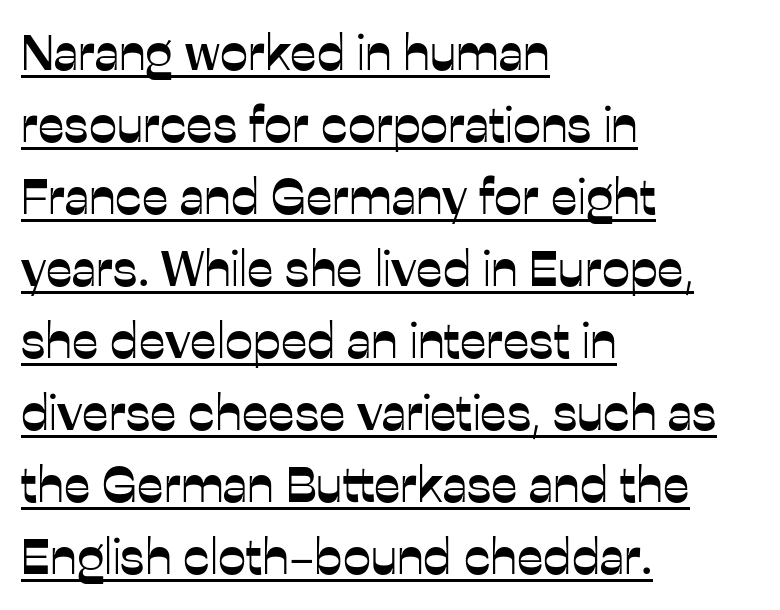
{"serif": "no", "italic": "no", "width": "normal", "stroke_contrast": "low", "x_height": "medium", "monospaced": "no", "underline": "yes", "align": "left", "line_spacing": "normal", "line_spacing_ratio": 1.44, "letter_spacing": "normal", "letter_spacing_em": 0.0, "glyph_px": 50}
